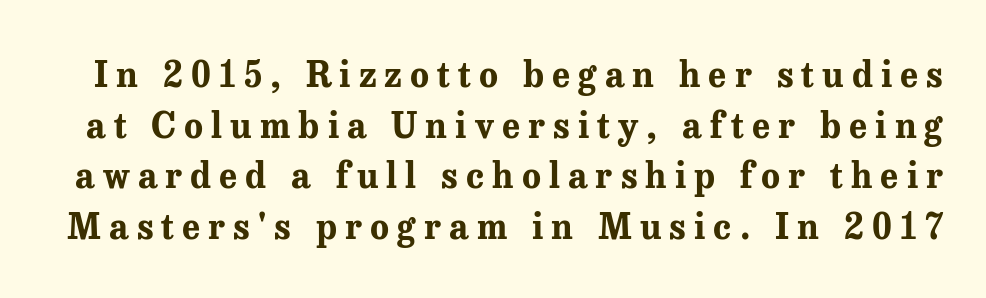
{"serif": "yes", "italic": "no", "bold": "yes", "weight": "bold", "width": "normal", "stroke_contrast": "medium", "x_height": "medium", "monospaced": "no", "underline": "no", "line_spacing": "normal", "line_spacing_ratio": 1.45, "letter_spacing": "wide", "letter_spacing_em": 0.23, "glyph_px": 35}
